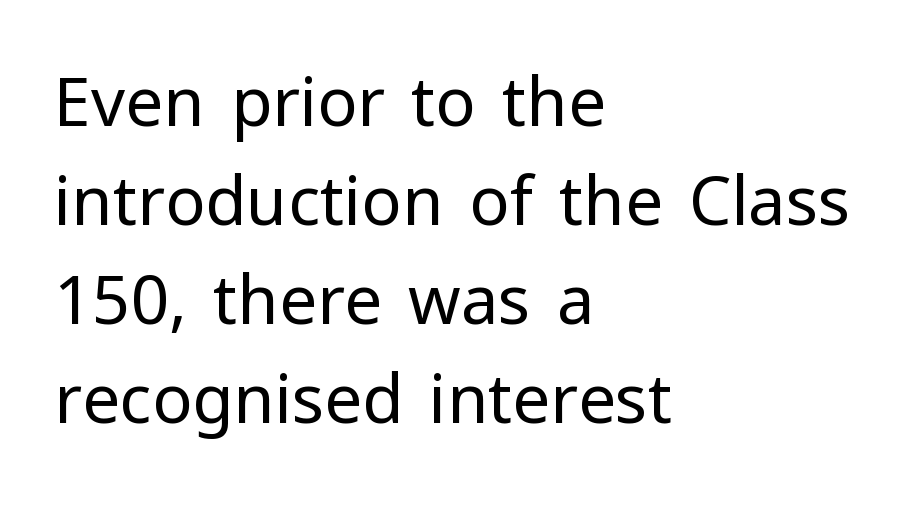
Are there feet on the stems? There aren't — it's a sans. No extra tracking has been applied to these lines. Any mark beneath the type? The region is blank. Notice how descenders clear the ascenders below comfortably — that's standard leading. The letters stand upright; this is a roman face. Short and long lines alike share a common starting point at left.
